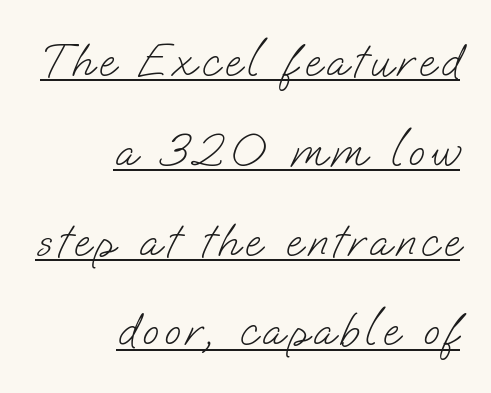
The image shows 47 px light sans-serif type; set right-aligned, loose line spacing (1.91x), underlined; low stroke contrast and a small x-height.
